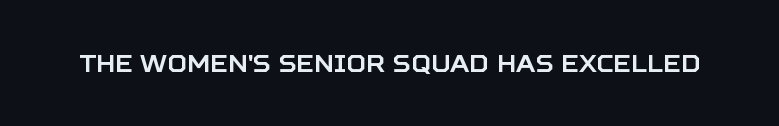
Observe the ordinary spacing: letters are neighbours, not strangers. Underline: absent. Rendered with straight, roman letterforms.
